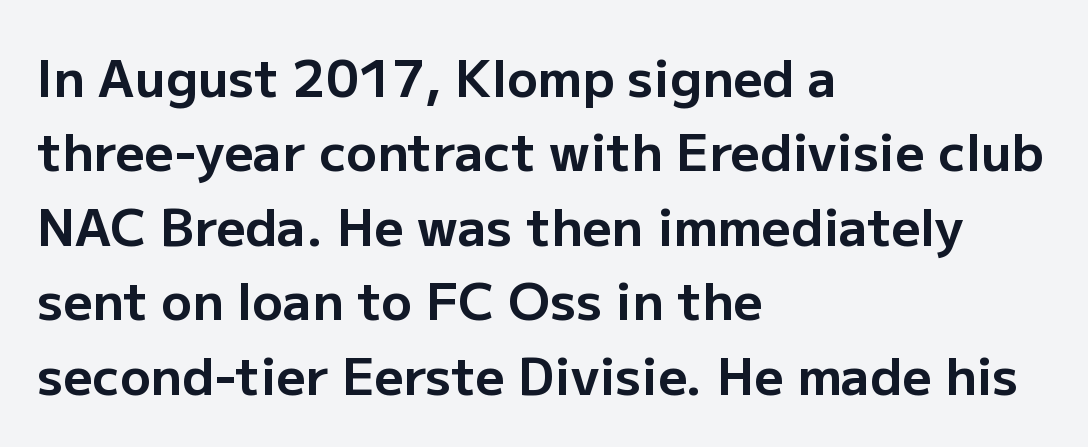
What stands out about the letter spacing? Nothing — it is the standard amount. This sample has the flowing, uneven cadence of proportional lettering. Notice how descenders clear the ascenders below comfortably — that's standard leading. Typeset ragged right — the left edge is the straight one. Anything drawn beneath the words? Only blank space. The letters stand upright; this is a roman face.
